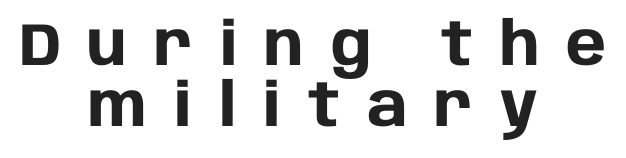
Stroke thickness is high; the sample reads as a true bold. The string is rendered with underlining switched off. Every stem runs plumb, perpendicular to the baseline. If you folded the block vertically in half, each line would mirror itself in length. The tracking reads as deliberately expanded to a designer's eye.
